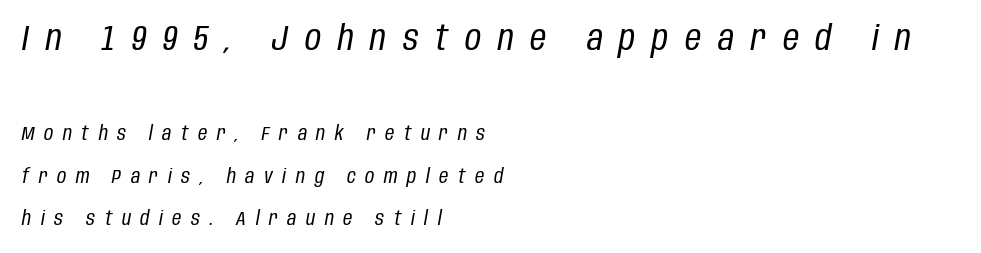
The image shows 35 px regular-weight, condensed type, italic (leaning right); set left-aligned, loose line spacing (2.12x), unusually wide letter spacing (+0.48 em), not underlined; the first (top) block is 1.75x larger; low stroke contrast and a large x-height.
